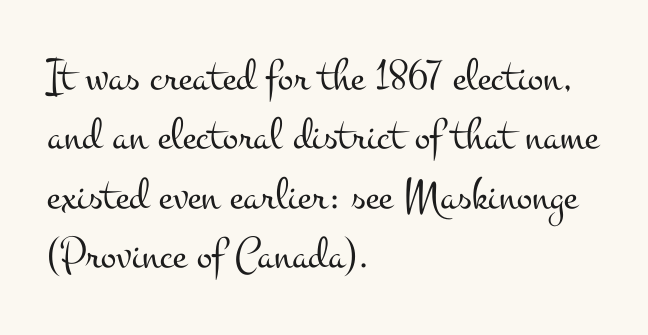
{"bold": "no", "weight": "light", "width": "wide", "stroke_contrast": "medium", "x_height": "small", "monospaced": "no", "underline": "no", "align": "left", "line_spacing": "normal", "line_spacing_ratio": 1.29, "letter_spacing": "normal", "letter_spacing_em": 0.0, "glyph_px": 46}
